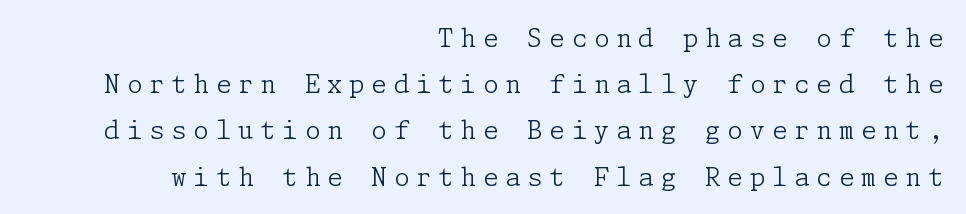
Every stem runs plumb, perpendicular to the baseline. This sample uses expanded letter spacing, leaving extra air between glyphs. The paragraph shown leans on its right margin. Underline: absent. Bold? No — there's no thickening of the strokes.
